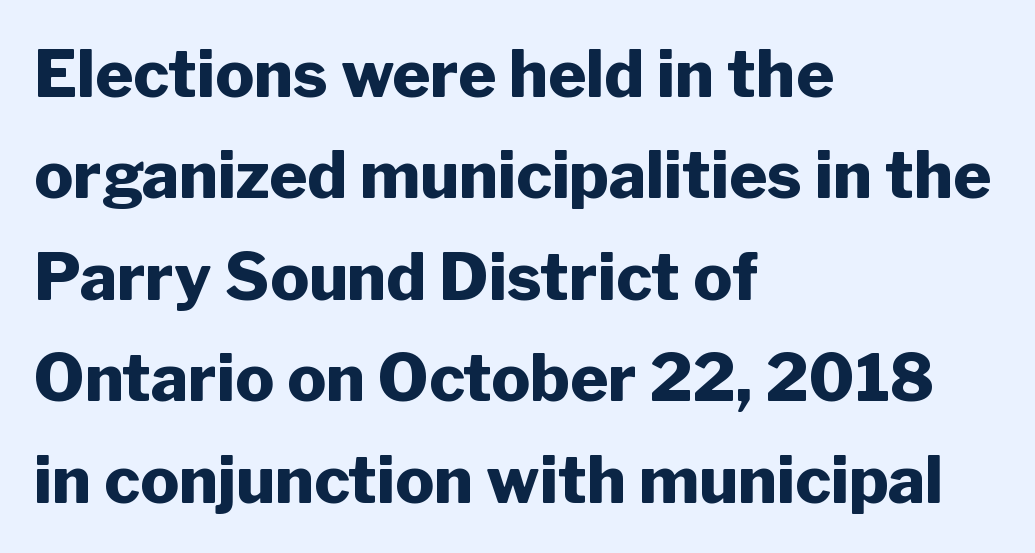
{"serif": "no", "italic": "no", "bold": "yes", "weight": "heavy", "width": "normal", "stroke_contrast": "low", "x_height": "medium", "monospaced": "no", "underline": "no", "align": "left", "line_spacing": "normal", "line_spacing_ratio": 1.56, "letter_spacing": "normal", "letter_spacing_em": 0.0, "glyph_px": 65}
